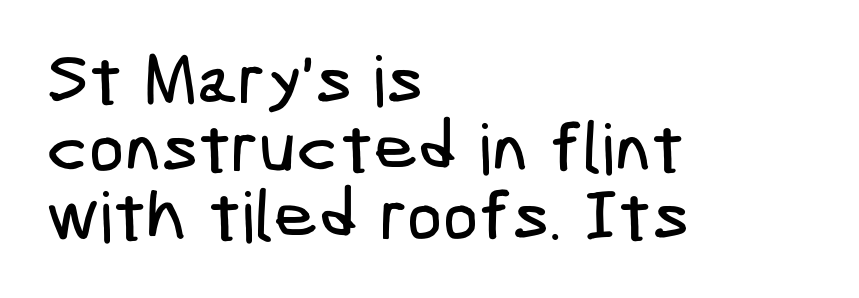
The image shows 70 px condensed sans-serif type; set left-aligned, tight line spacing (0.97x), normal letter spacing, not underlined; low stroke contrast and a medium x-height.
